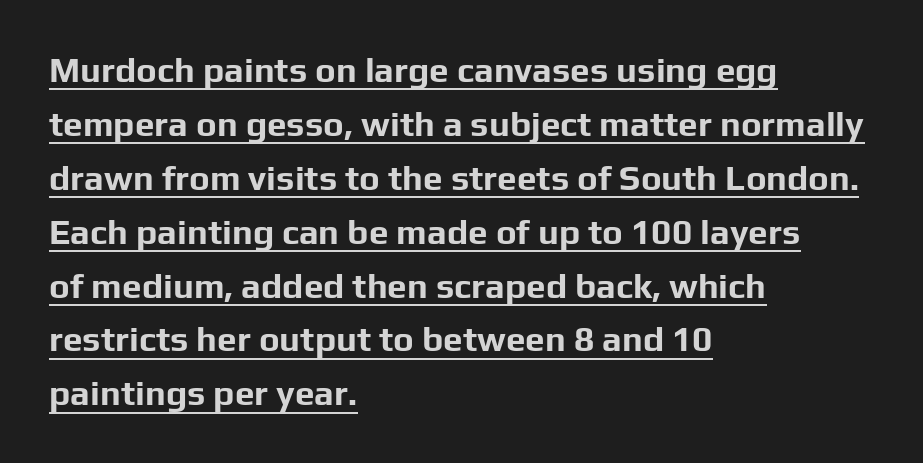
Q: Is the text bold? A: Yes.
Q: Is the text italic (slanted)? A: No, it is upright.
Q: Is the typeface a serif or a sans-serif typeface? A: Sans-serif.
Q: Is the text underlined? A: Yes.
Q: How is the paragraph aligned? A: Left-aligned.
Q: Is the spacing between letters normal or unusually wide? A: Normal.
Q: Is the spacing between lines tight, normal or loose? A: Normal.
Q: Width (condensed, normal, or wide)? A: Normal.
Q: Stroke contrast? A: Low.
Q: x-height? A: Medium.
Q: Monospaced? A: No.
